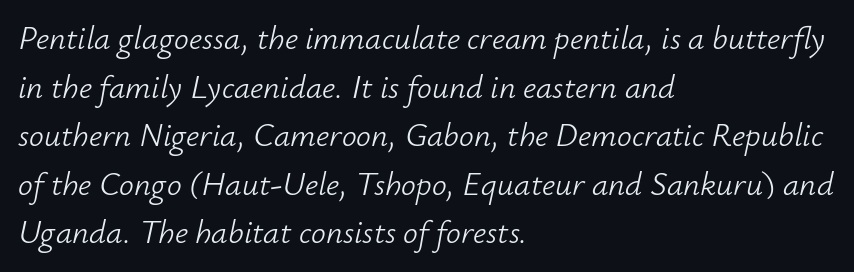
Default kerning and tracking; the words read as compact shapes. The words here are not underlined. You could not count columns in this text — the font is proportionally spaced. The passage is arranged the way most books set body copy — flush left. Notice how descenders clear the ascenders below comfortably — that's standard leading. A quiet, ordinary-to-light weight characterises the typeface.
